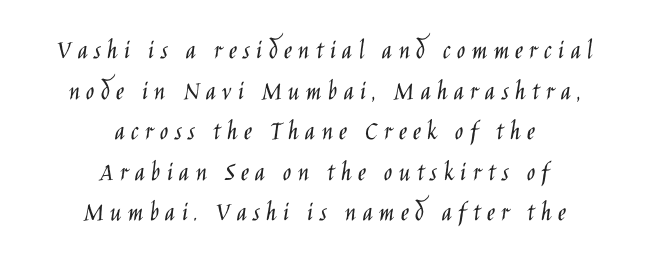
Q: Is the text bold? A: No.
Q: Is the text italic (slanted)? A: Yes.
Q: Is the typeface a serif or a sans-serif typeface? A: Sans-serif.
Q: Is the text underlined? A: No.
Q: How is the paragraph aligned? A: Centered.
Q: Is the spacing between letters normal or unusually wide? A: Unusually wide.
Q: Is the spacing between lines tight, normal or loose? A: Normal.
Q: Width (condensed, normal, or wide)? A: Condensed.
Q: Stroke contrast? A: Low.
Q: x-height? A: Large.
Q: Monospaced? A: No.
